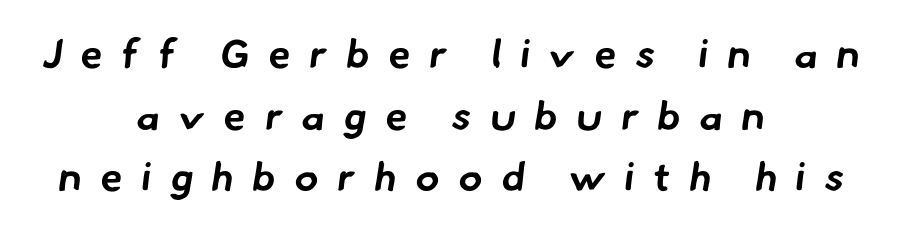
Q: Is the text bold? A: Yes.
Q: Is the typeface a serif or a sans-serif typeface? A: Sans-serif.
Q: Is the text underlined? A: No.
Q: How is the paragraph aligned? A: Centered.
Q: Is the spacing between letters normal or unusually wide? A: Unusually wide.
Q: Is the spacing between lines tight, normal or loose? A: Normal.
Q: Width (condensed, normal, or wide)? A: Normal.
Q: Stroke contrast? A: Low.
Q: x-height? A: Small.
Q: Monospaced? A: No.
